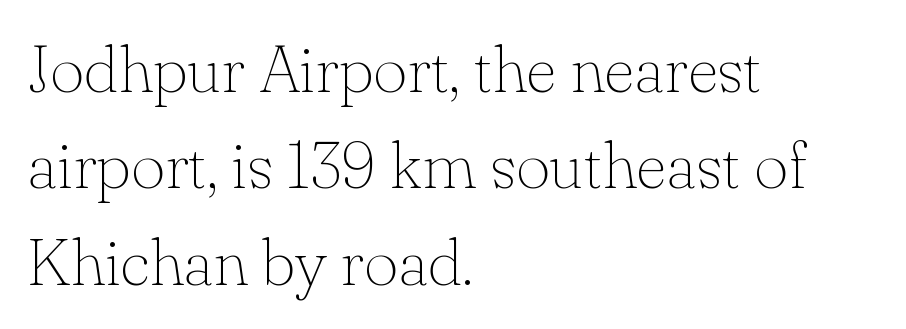
The image shows 66 px thin serif type, upright; set left-aligned, normal line spacing (1.46x), normal letter spacing, not underlined; low stroke contrast and a small x-height.
